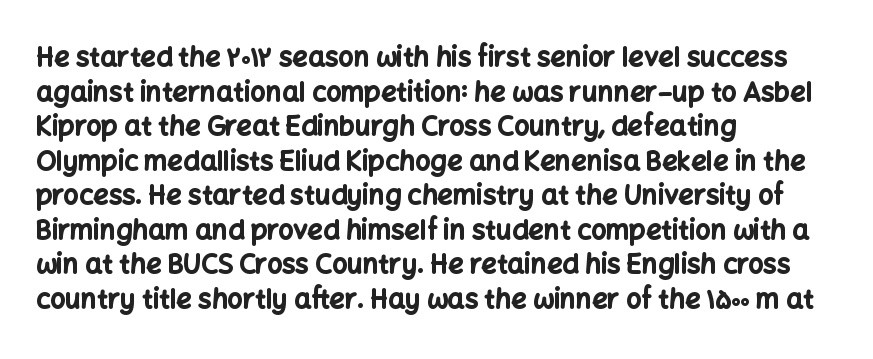
{"italic": "no", "bold": "yes", "underline": "no", "align": "left", "line_spacing": "normal", "line_spacing_ratio": 1.28, "letter_spacing": "normal", "letter_spacing_em": 0.0, "glyph_px": 27}
